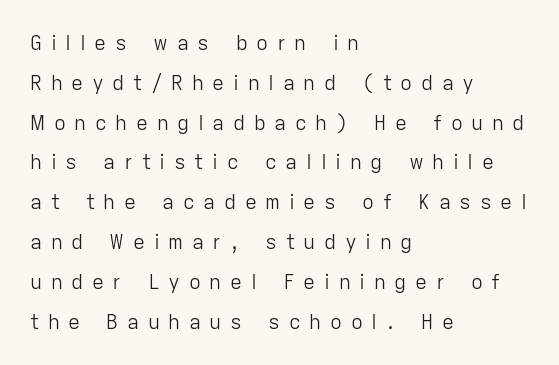
{"italic": "no", "bold": "no", "underline": "no", "align": "left", "line_spacing": "loose", "line_spacing_ratio": 1.99, "letter_spacing": "wide", "letter_spacing_em": 0.43, "glyph_px": 20}
